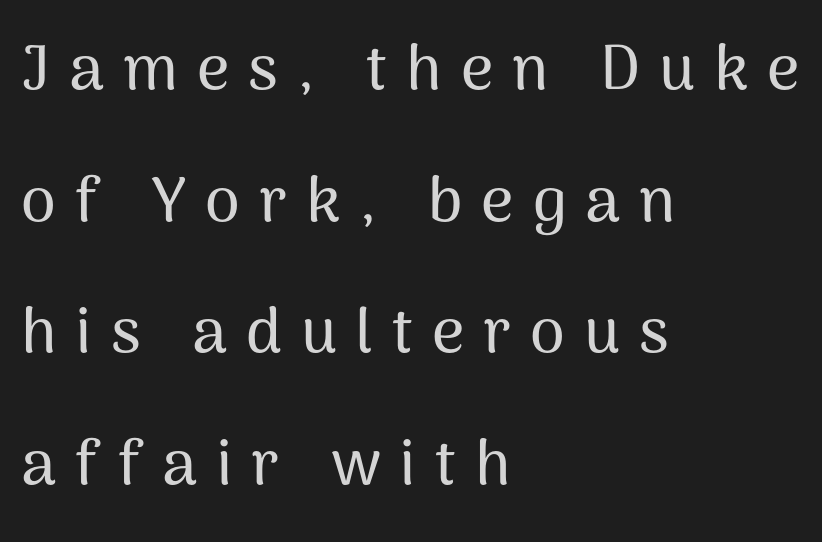
Typographically, this falls in the sans-serif category. Short note: letters widely spaced. Only glyphs here, with clear space below each row. Students, observe: this is what heavily led, spacious text looks like.
